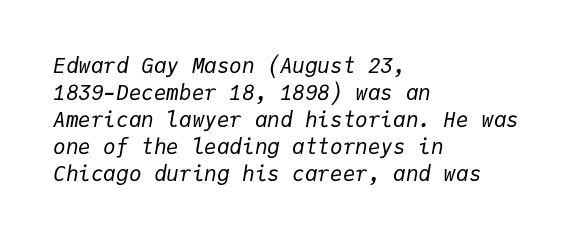
The image shows 21 px text type, italic (leaning right); set left-aligned, normal line spacing (1.29x), normal letter spacing, not underlined.
